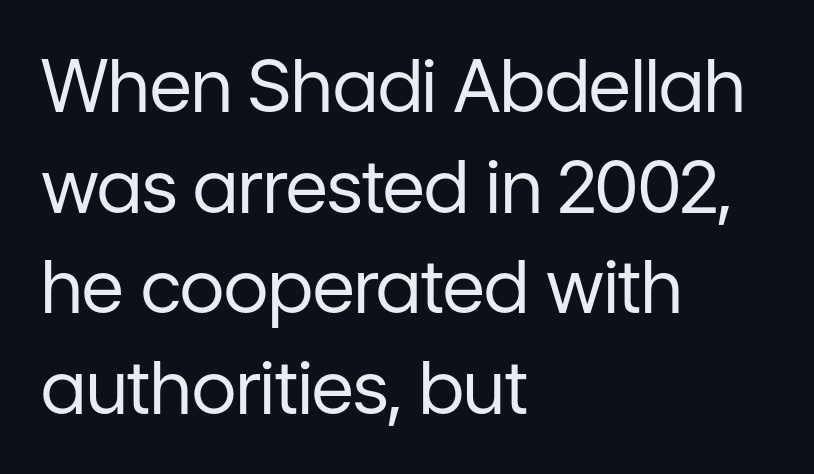
The image shows 73 px regular-weight sans-serif type, upright; set left-aligned, normal line spacing (1.38x), normal letter spacing, not underlined; low stroke contrast and a medium x-height.
